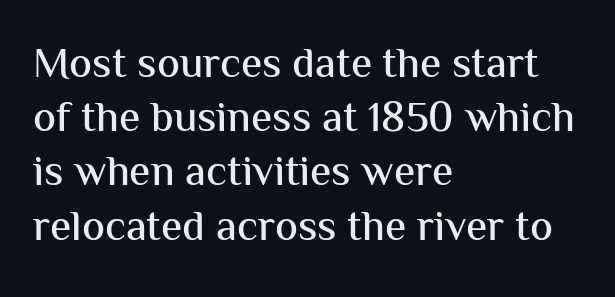
Q: Is the text italic (slanted)? A: No, it is upright.
Q: Is the typeface a serif or a sans-serif typeface? A: Sans-serif.
Q: Is the text underlined? A: No.
Q: How is the paragraph aligned? A: Left-aligned.
Q: Is the spacing between letters normal or unusually wide? A: Normal.
Q: Is the spacing between lines tight, normal or loose? A: Normal.
Q: Width (condensed, normal, or wide)? A: Normal.
Q: Stroke contrast? A: Medium.
Q: x-height? A: Medium.
Q: Monospaced? A: No.
